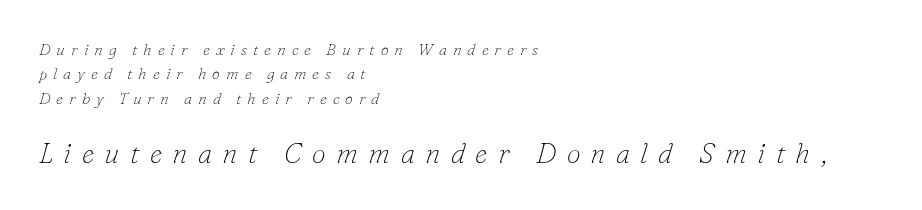
{"serif": "yes", "italic": "yes", "lean": "right", "slant_degrees": 16, "bold": "no", "weight": "thin", "width": "normal", "stroke_contrast": "low", "x_height": "small", "monospaced": "no", "underline": "no", "align": "left", "line_spacing": "normal", "line_spacing_ratio": 1.53, "letter_spacing": "wide", "letter_spacing_em": 0.37, "larger_block": "second", "size_ratio": 1.75, "glyph_px": 28}
